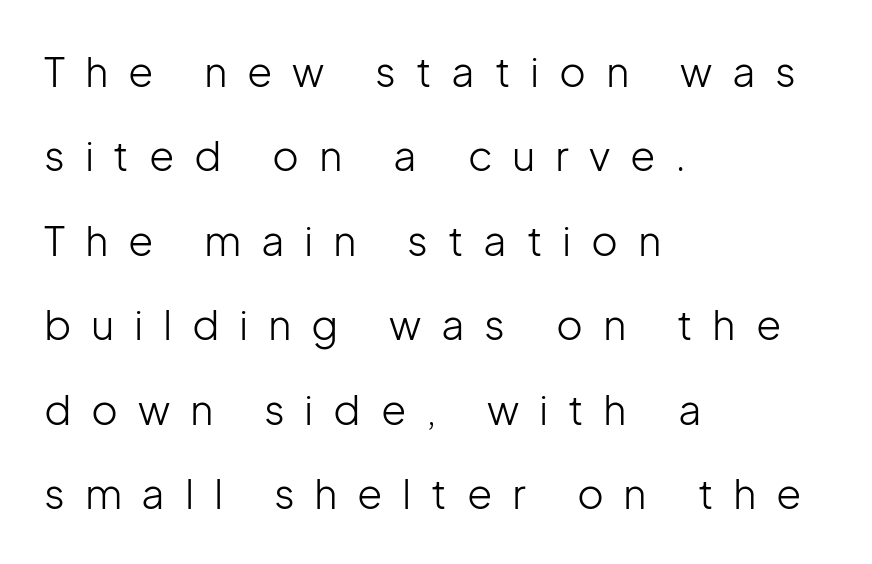
The image shows 41 px light sans-serif type, upright; set left-aligned, loose line spacing (2.06x), unusually wide letter spacing (+0.48 em), not underlined; low stroke contrast and a medium x-height.
